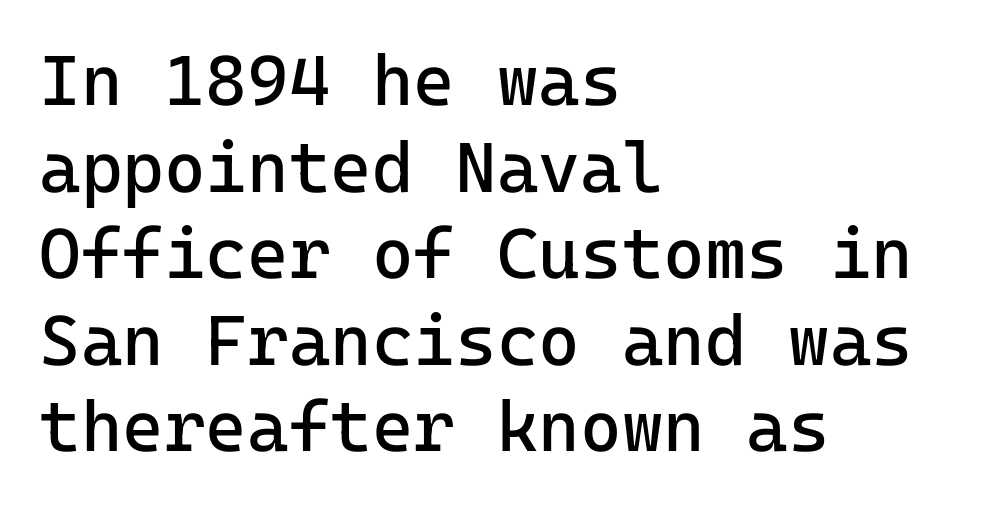
If you drew a ruler down the left edge, every line would touch it. When letters stand straight like this, we call the style roman or upright. You could call the tracking neutral — neither tight nor loose. No letter is thick-stroked: the sample isn't bold. Letterform terminals end flat and unadorned throughout the passage.
